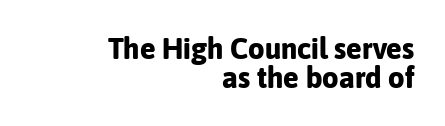
The image shows 29 px bold sans-serif type, upright; set right-aligned, tight line spacing (0.99x), normal letter spacing, not underlined; low stroke contrast and a medium x-height.
